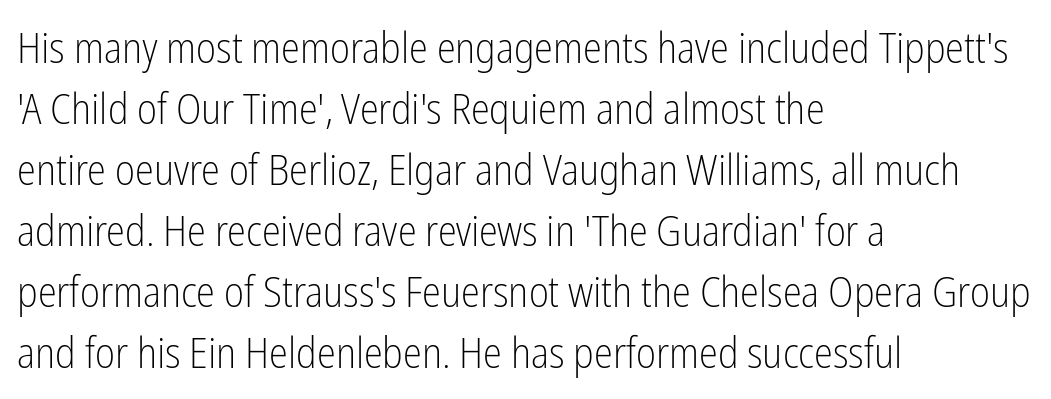
Q: Is the text bold? A: No.
Q: Is the text italic (slanted)? A: No, it is upright.
Q: Is the typeface a serif or a sans-serif typeface? A: Sans-serif.
Q: Is the text underlined? A: No.
Q: How is the paragraph aligned? A: Left-aligned.
Q: Is the spacing between letters normal or unusually wide? A: Normal.
Q: Is the spacing between lines tight, normal or loose? A: Normal.
Q: Width (condensed, normal, or wide)? A: Condensed.
Q: Stroke contrast? A: Low.
Q: x-height? A: Medium.
Q: Monospaced? A: No.
